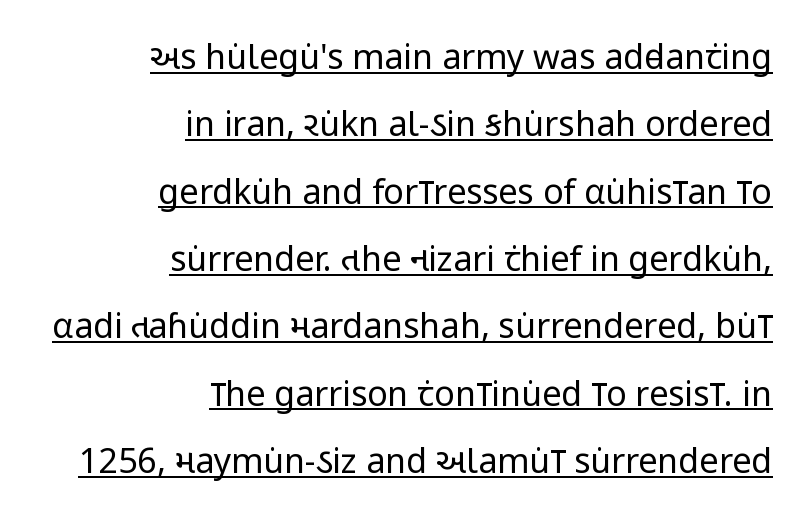
Notice how the passage keeps a crisp vertical edge on the right only. Baseline-to-baseline distance is far greater than the letter height. No extra ink here — the face is not bold. The font family rendered here belongs to the sans-serif group. Looks like someone drew a line under every word here. This sample uses plain, unmodified letter spacing.
